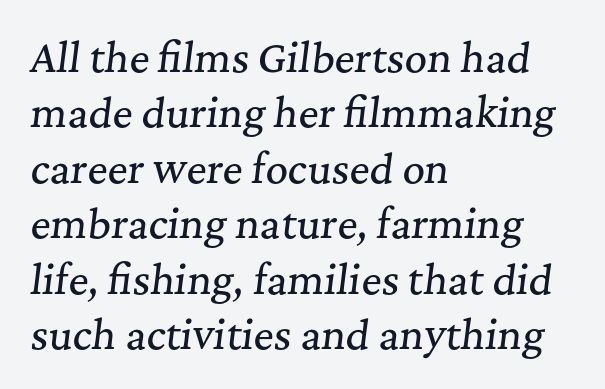
Q: Is the text italic (slanted)? A: Yes, it leans right by about 7 degrees.
Q: Is the typeface a serif or a sans-serif typeface? A: Serif.
Q: Is the text underlined? A: No.
Q: How is the paragraph aligned? A: Left-aligned.
Q: Is the spacing between letters normal or unusually wide? A: Normal.
Q: Is the spacing between lines tight, normal or loose? A: Normal.
Q: Width (condensed, normal, or wide)? A: Normal.
Q: Stroke contrast? A: Medium.
Q: x-height? A: Medium.
Q: Monospaced? A: No.
